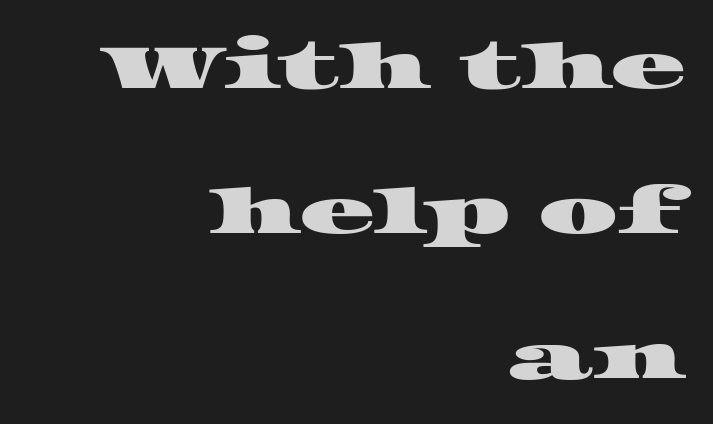
Q: Is the typeface a serif or a sans-serif typeface? A: Serif.
Q: Is the text underlined? A: No.
Q: How is the paragraph aligned? A: Right-aligned.
Q: Is the spacing between letters normal or unusually wide? A: Normal.
Q: Is the spacing between lines tight, normal or loose? A: Loose.
Q: Width (condensed, normal, or wide)? A: Wide.
Q: Stroke contrast? A: High.
Q: x-height? A: Large.
Q: Monospaced? A: No.
